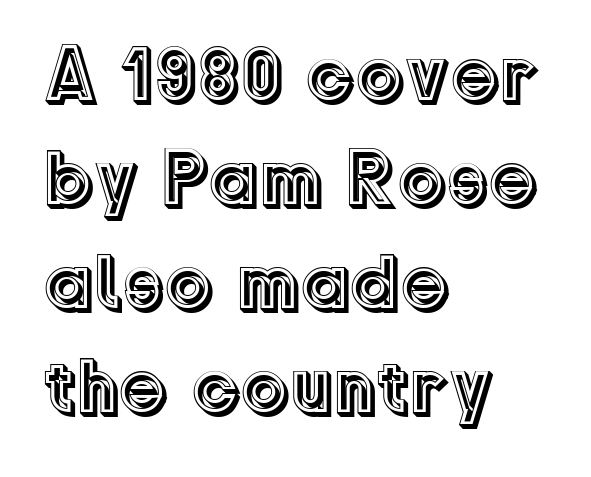
Here the designer chose a conventional face with non-uniform glyph widths. The baseline area is clear. This sample is left-justified, so line endings fall wherever the words run out. If you drew a line through each stem, it would be perfectly vertical.
